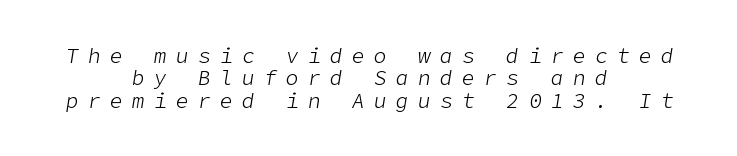
{"italic": "yes", "lean": "right", "slant_degrees": 9, "bold": "no", "underline": "no", "align": "center", "line_spacing": "tight", "line_spacing_ratio": 1.06, "letter_spacing": "wide", "letter_spacing_em": 0.45, "glyph_px": 21}
